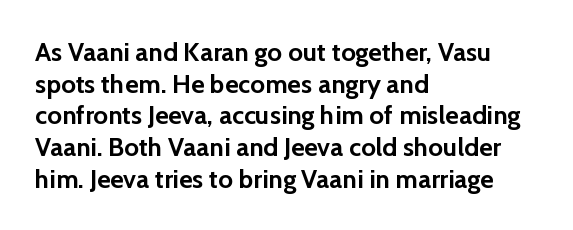
The image shows 26 px bold type, upright; set left-aligned, line spacing 1.22x, normal letter spacing, not underlined.
